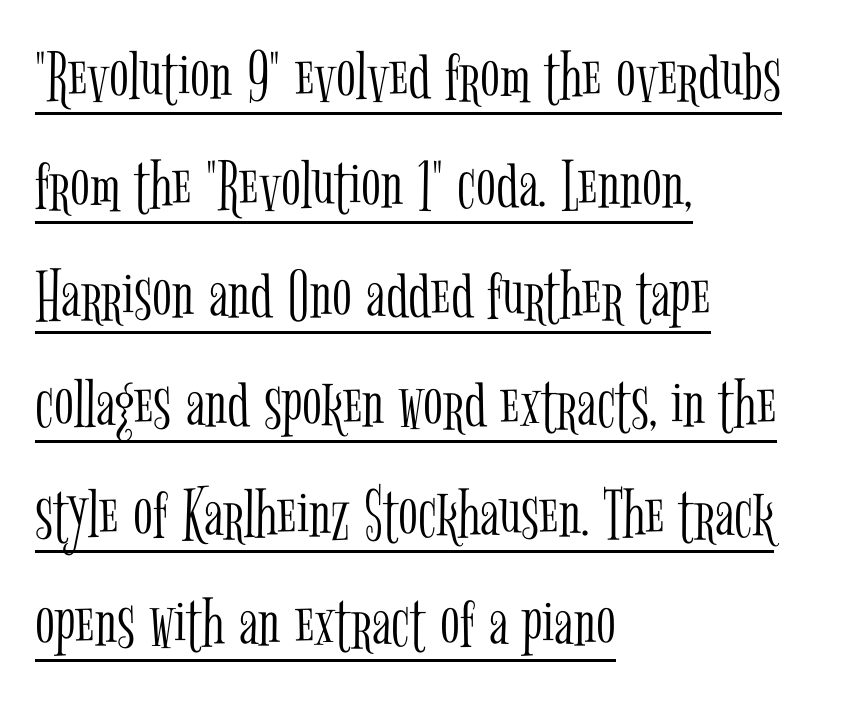
The image shows 73 px light, condensed serif type, upright; set left-aligned, normal line spacing (1.5x), normal letter spacing, underlined; low stroke contrast and a medium x-height.
